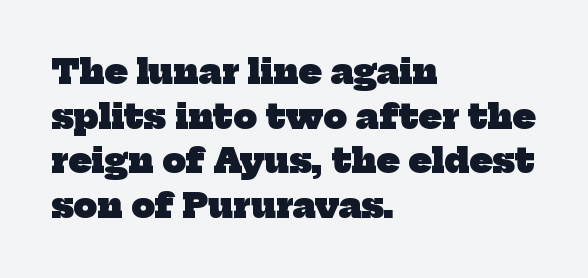
{"serif": "yes", "bold": "yes", "weight": "heavy", "width": "normal", "stroke_contrast": "low", "x_height": "medium", "monospaced": "no", "underline": "no", "align": "left", "line_spacing": "normal", "line_spacing_ratio": 1.35, "letter_spacing": "normal", "letter_spacing_em": 0.0, "glyph_px": 33}
